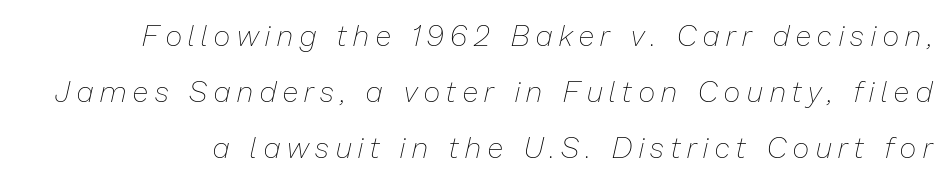
Character widths vary here, with narrow letters taking less room than wide ones. Is this a heavy cut? Hardly; it is regular or lighter. Characters follow at a spacing far wider than the type designer built in. Quick note: underline off. Observe the lean: these are italic letterforms.
